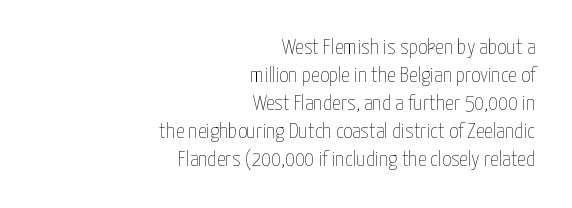
The image shows 22 px text type, upright; set right-aligned, normal line spacing (1.27x), normal letter spacing, not underlined.
